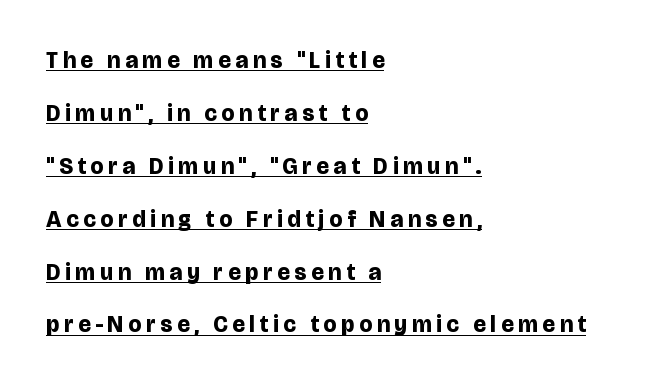
Is the letter spacing exaggerated? Yes — the characters are pushed far apart. A typesetter would call this leading open, well beyond the default. Is there any slant? The stems are plumb. The rendering uses a bold face; every stroke is thick and dark. Decoration check: the copy is underlined.
